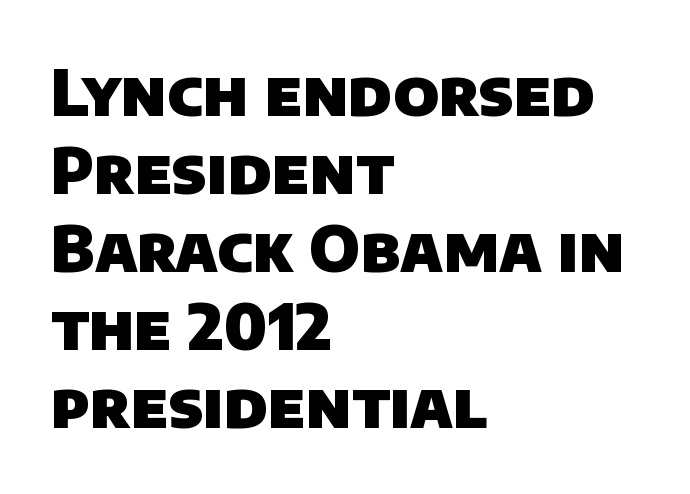
The image shows 63 px heavy sans-serif type; set left-aligned, line spacing 1.24x, normal letter spacing, not underlined; low stroke contrast and a large x-height.
